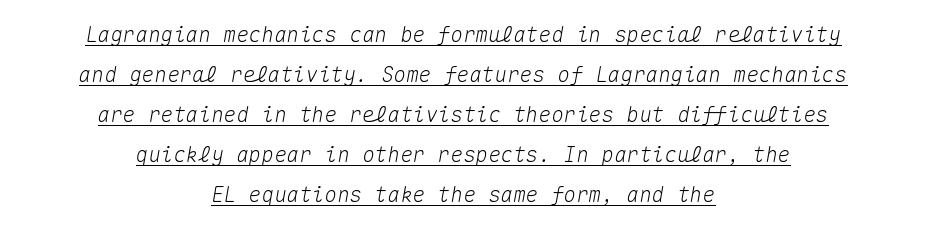
{"italic": "yes", "lean": "right", "slant_degrees": 10, "underline": "yes", "align": "center", "line_spacing": "loose", "line_spacing_ratio": 1.9, "letter_spacing": "normal", "letter_spacing_em": 0.0, "glyph_px": 21}
